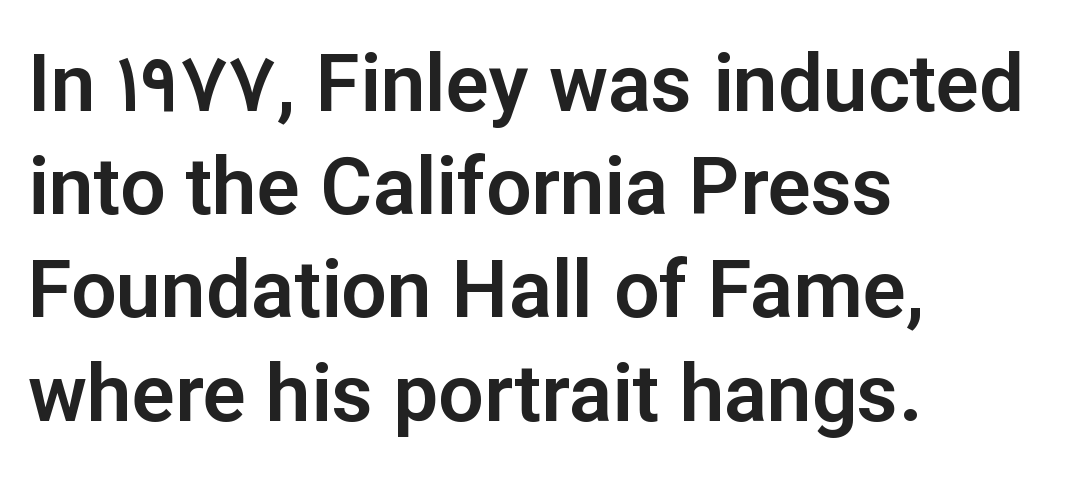
{"serif": "no", "italic": "no", "width": "normal", "stroke_contrast": "low", "x_height": "medium", "monospaced": "no", "underline": "no", "align": "left", "line_spacing": "normal", "line_spacing_ratio": 1.29, "letter_spacing": "normal", "letter_spacing_em": 0.0, "glyph_px": 80}
